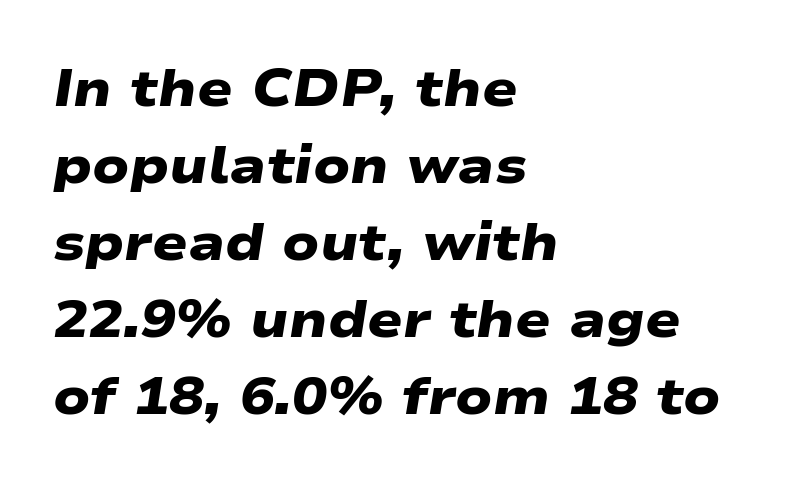
The space beneath each line is pristine and unruled. Summary of vertical rhythm: regular, with standard interline spacing. Pretty heavy lettering here — definitely bold. Does extra space separate the letters? No, they use regular spacing.
